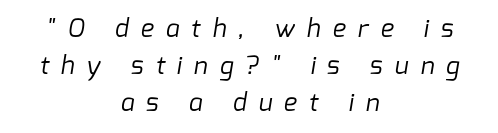
The image shows 25 px text type; set centered, normal line spacing (1.48x), unusually wide letter spacing (+0.48 em), not underlined.
